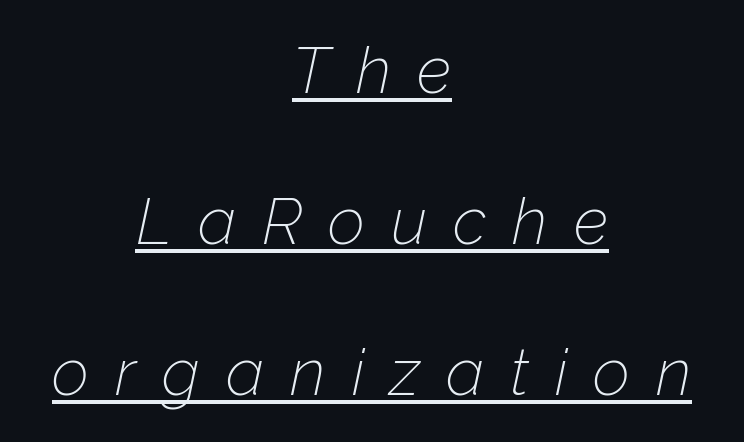
Q: Is the text bold? A: No.
Q: Is the text italic (slanted)? A: Yes, it leans right by about 12 degrees.
Q: Is the text underlined? A: Yes.
Q: How is the paragraph aligned? A: Centered.
Q: Is the spacing between letters normal or unusually wide? A: Unusually wide.
Q: Is the spacing between lines tight, normal or loose? A: Loose.
Q: Width (condensed, normal, or wide)? A: Normal.
Q: Stroke contrast? A: Low.
Q: x-height? A: Medium.
Q: Monospaced? A: No.
